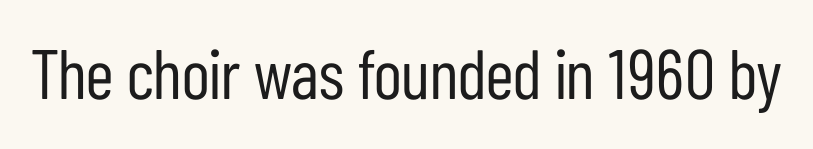
{"serif": "no", "italic": "no", "bold": "no", "weight": "regular", "width": "condensed", "stroke_contrast": "low", "x_height": "medium", "monospaced": "no", "underline": "no", "letter_spacing": "normal", "letter_spacing_em": 0.0, "glyph_px": 70}
